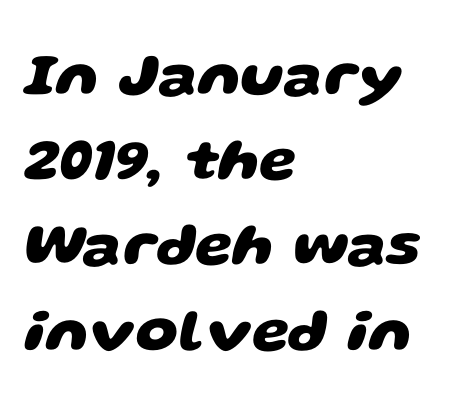
The passage shown is typed in a proportional face where columns would drift. Letterform terminals end flat and unadorned throughout the passage. Regular leading. Tracking value appears to be zero — textbook default spacing. The characters look thick and weighty, a clear bold. Left-aligned paragraph, ragged on the right.
